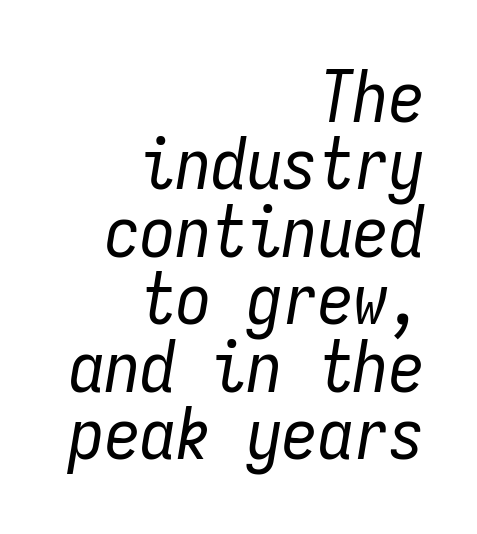
Q: Is the text bold? A: No.
Q: Is the text italic (slanted)? A: Yes, it leans right by about 9 degrees.
Q: Is the text underlined? A: No.
Q: How is the paragraph aligned? A: Right-aligned.
Q: Is the spacing between letters normal or unusually wide? A: Normal.
Q: Is the spacing between lines tight, normal or loose? A: Tight.
Q: Width (condensed, normal, or wide)? A: Condensed.
Q: Stroke contrast? A: Low.
Q: x-height? A: Medium.
Q: Monospaced? A: Yes.
